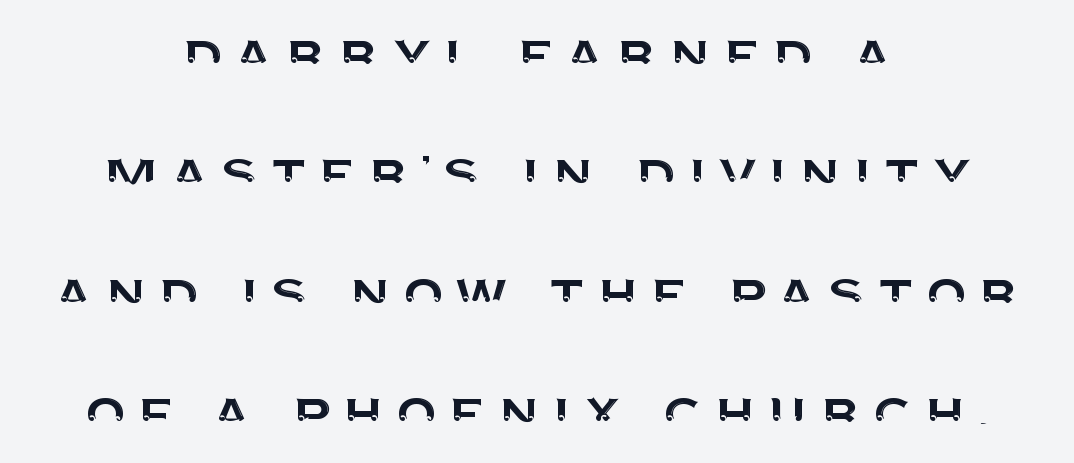
{"serif": "no", "italic": "no", "width": "normal", "stroke_contrast": "medium", "x_height": "large", "monospaced": "no", "underline": "no", "align": "center", "line_spacing_ratio": 1.78, "glyph_px": 67}
